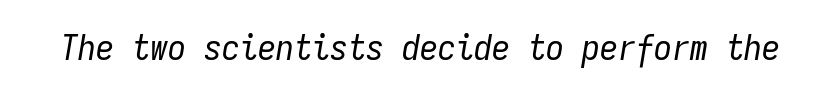
Q: Is the text bold? A: No.
Q: Is the text italic (slanted)? A: Yes, it leans right by about 9 degrees.
Q: Is the text underlined? A: No.
Q: Is the spacing between letters normal or unusually wide? A: Normal.
Q: Width (condensed, normal, or wide)? A: Condensed.
Q: Stroke contrast? A: Low.
Q: x-height? A: Medium.
Q: Monospaced? A: Yes.
